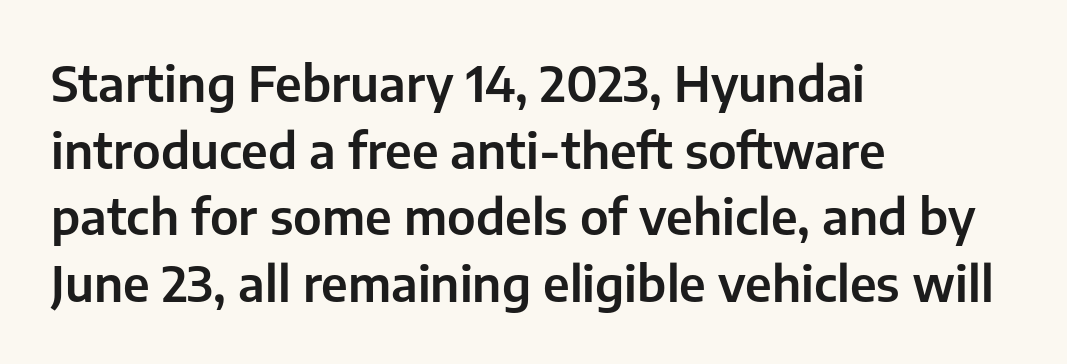
{"serif": "no", "italic": "no", "width": "normal", "stroke_contrast": "low", "x_height": "medium", "monospaced": "no", "underline": "no", "align": "left", "line_spacing": "normal", "line_spacing_ratio": 1.36, "letter_spacing": "normal", "letter_spacing_em": 0.0, "glyph_px": 49}
